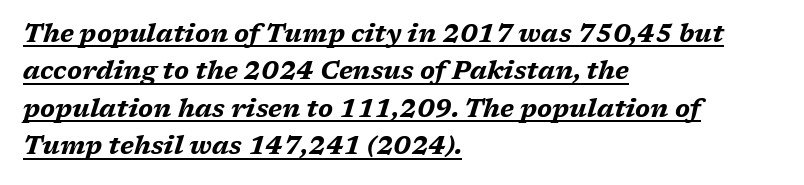
The image shows 25 px bold type, italic (leaning right); set left-aligned, normal line spacing (1.5x), normal letter spacing, underlined.
